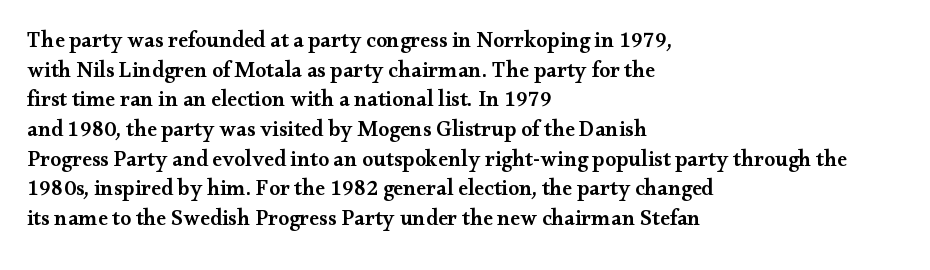
No word sits above an underline. Look at the stroke-to-counter ratio: somewhat heavy, a semibold. When letters stand straight like this, we call the style roman or upright. Observe the ordinary spacing: letters are neighbours, not strangers. The space between consecutive lines is moderate.
